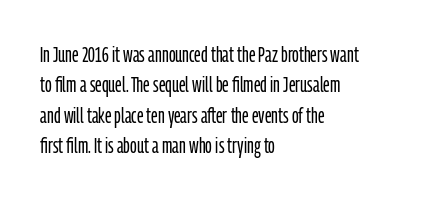
The image shows 22 px text type, upright; set left-aligned, normal line spacing (1.38x), normal letter spacing, not underlined.
